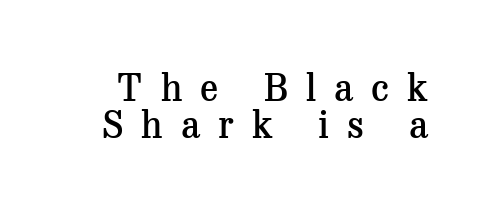
The image shows 37 px semibold serif type, upright; set tight line spacing (1.01x), unusually wide letter spacing (+0.49 em), not underlined; medium stroke contrast and a medium x-height.
